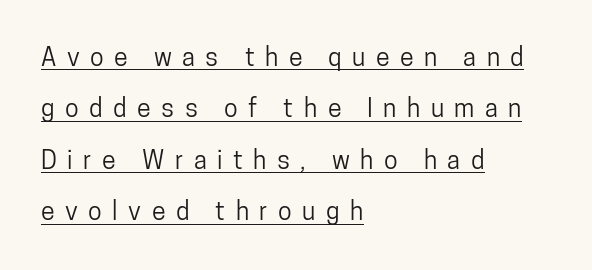
Q: Is the text italic (slanted)? A: No, it is upright.
Q: Is the text underlined? A: Yes.
Q: How is the paragraph aligned? A: Left-aligned.
Q: Is the spacing between letters normal or unusually wide? A: Unusually wide.
Q: Is the spacing between lines tight, normal or loose? A: Loose.
